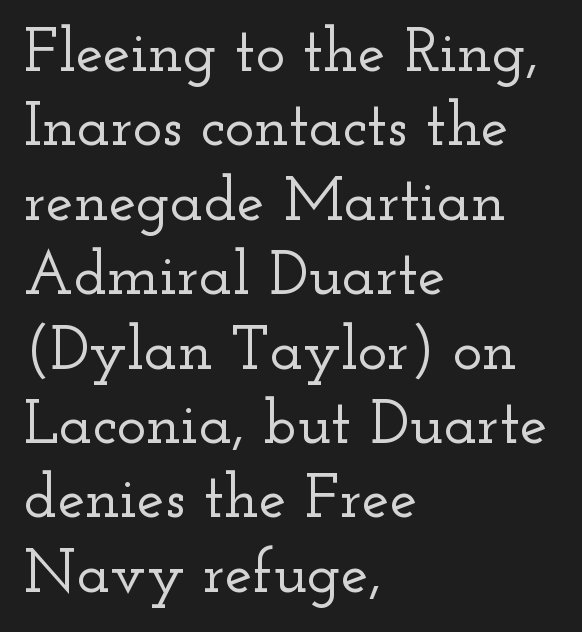
The image shows 62 px wide serif type, upright; set left-aligned, line spacing 1.2x, normal letter spacing, not underlined; low stroke contrast and a small x-height.
